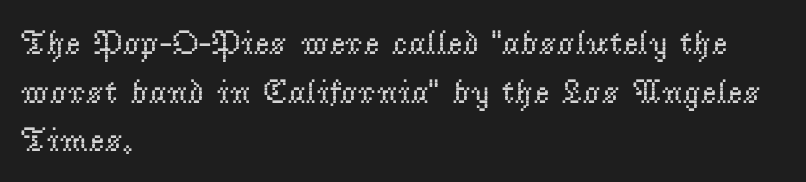
Q: Is the text bold? A: No.
Q: Is the text italic (slanted)? A: No, it is upright.
Q: Is the typeface a serif or a sans-serif typeface? A: Serif.
Q: Is the text underlined? A: No.
Q: How is the paragraph aligned? A: Left-aligned.
Q: Is the spacing between letters normal or unusually wide? A: Normal.
Q: Is the spacing between lines tight, normal or loose? A: Normal.
Q: Width (condensed, normal, or wide)? A: Normal.
Q: Stroke contrast? A: Low.
Q: x-height? A: Small.
Q: Monospaced? A: No.
